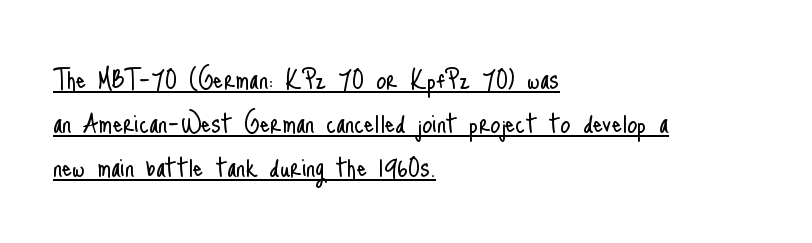
Q: Is the text bold? A: No.
Q: Is the text italic (slanted)? A: No, it is upright.
Q: Is the typeface a serif or a sans-serif typeface? A: Sans-serif.
Q: Is the text underlined? A: Yes.
Q: How is the paragraph aligned? A: Left-aligned.
Q: Is the spacing between letters normal or unusually wide? A: Normal.
Q: Is the spacing between lines tight, normal or loose? A: Normal.
Q: Width (condensed, normal, or wide)? A: Condensed.
Q: Stroke contrast? A: Low.
Q: x-height? A: Small.
Q: Monospaced? A: No.
